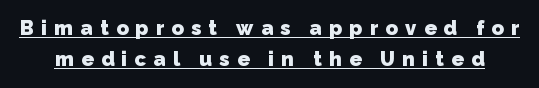
{"bold": "yes", "underline": "yes", "line_spacing": "normal", "line_spacing_ratio": 1.56, "letter_spacing": "wide", "letter_spacing_em": 0.37, "glyph_px": 20}
